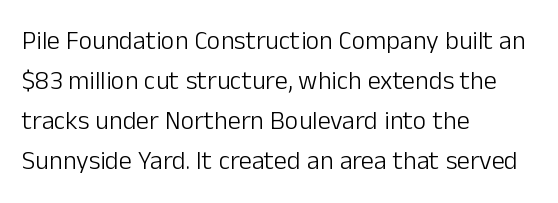
The image shows 26 px text type, upright; set left-aligned, normal line spacing (1.54x), normal letter spacing, not underlined.
